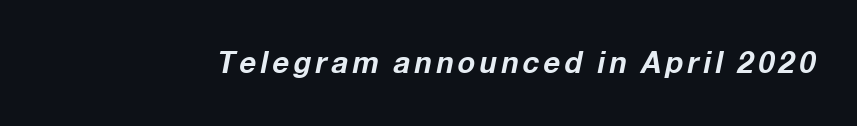
The passage shown is typed in a proportional face where columns would drift. The font is running at its bold setting. Every character sits at an angle, as italics do. The zone under the glyphs is completely vacant.
